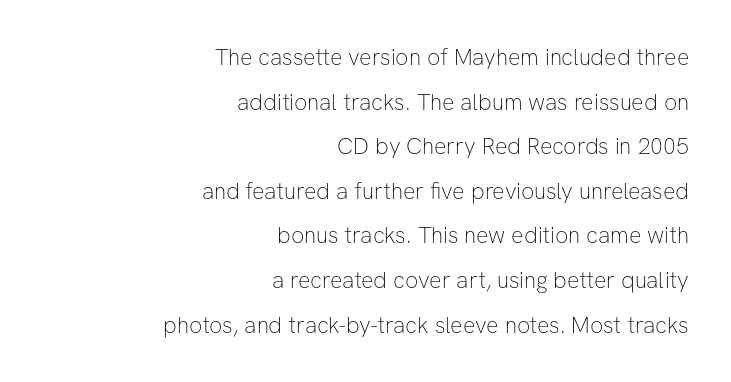
Q: Is the text bold? A: No.
Q: Is the text italic (slanted)? A: No, it is upright.
Q: Is the text underlined? A: No.
Q: How is the paragraph aligned? A: Right-aligned.
Q: Is the spacing between letters normal or unusually wide? A: Normal.
Q: Is the spacing between lines tight, normal or loose? A: Loose.
